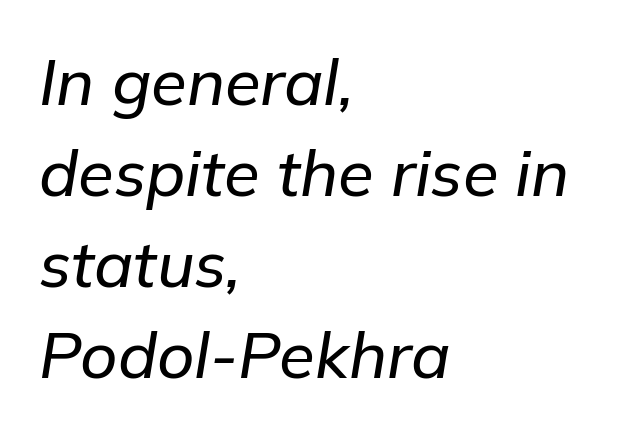
Q: Is the text italic (slanted)? A: Yes, it leans right by about 9 degrees.
Q: Is the text underlined? A: No.
Q: How is the paragraph aligned? A: Left-aligned.
Q: Is the spacing between letters normal or unusually wide? A: Normal.
Q: Is the spacing between lines tight, normal or loose? A: Normal.
Q: Width (condensed, normal, or wide)? A: Normal.
Q: Stroke contrast? A: Low.
Q: x-height? A: Medium.
Q: Monospaced? A: No.
